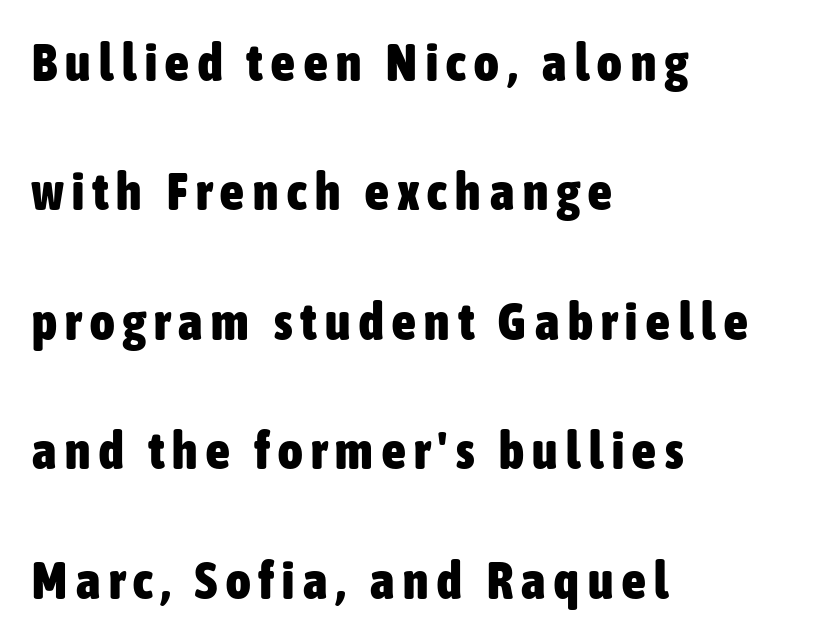
Q: Is the text bold? A: Yes.
Q: Is the text italic (slanted)? A: No, it is upright.
Q: Is the typeface a serif or a sans-serif typeface? A: Sans-serif.
Q: Is the text underlined? A: No.
Q: How is the paragraph aligned? A: Left-aligned.
Q: Is the spacing between lines tight, normal or loose? A: Loose.
Q: Width (condensed, normal, or wide)? A: Condensed.
Q: Stroke contrast? A: Low.
Q: x-height? A: Medium.
Q: Monospaced? A: No.
